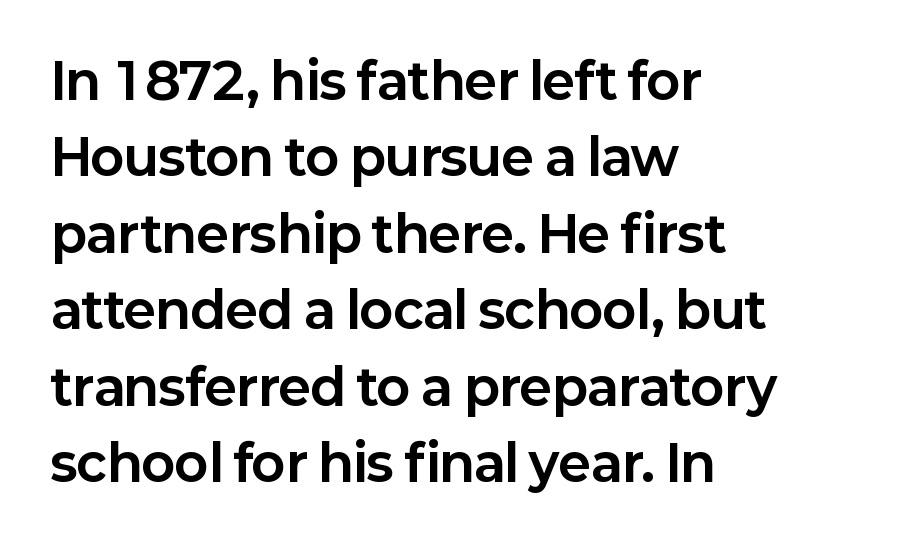
Q: Is the text bold? A: Yes.
Q: Is the text italic (slanted)? A: No, it is upright.
Q: Is the typeface a serif or a sans-serif typeface? A: Sans-serif.
Q: Is the text underlined? A: No.
Q: How is the paragraph aligned? A: Left-aligned.
Q: Is the spacing between letters normal or unusually wide? A: Normal.
Q: Is the spacing between lines tight, normal or loose? A: Normal.
Q: Width (condensed, normal, or wide)? A: Normal.
Q: Stroke contrast? A: Low.
Q: x-height? A: Medium.
Q: Monospaced? A: No.
